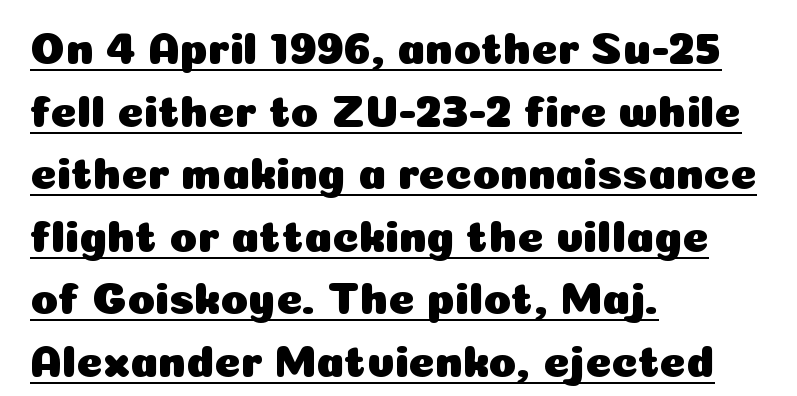
The image shows 45 px sans-serif type, upright; set left-aligned, normal line spacing (1.39x), normal letter spacing, underlined; low stroke contrast and a medium x-height.
